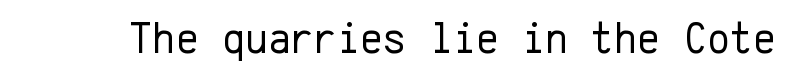
Q: Is the text bold? A: No.
Q: Is the text italic (slanted)? A: No, it is upright.
Q: Is the typeface a serif or a sans-serif typeface? A: Sans-serif.
Q: Is the text underlined? A: No.
Q: Is the spacing between letters normal or unusually wide? A: Normal.
Q: Width (condensed, normal, or wide)? A: Normal.
Q: Stroke contrast? A: Low.
Q: x-height? A: Medium.
Q: Monospaced? A: Yes.
